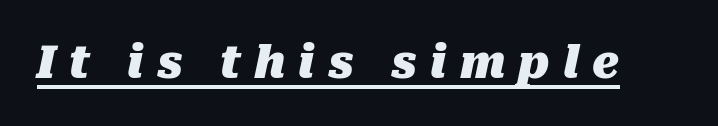
Heavy-handed strokes throughout: this text is bold. The sample's only ornament is a line tracing under the words. Slanted lettering throughout. Character widths vary here, with narrow letters taking less room than wide ones. Is the letter spacing exaggerated? Yes — the characters are pushed far apart.
